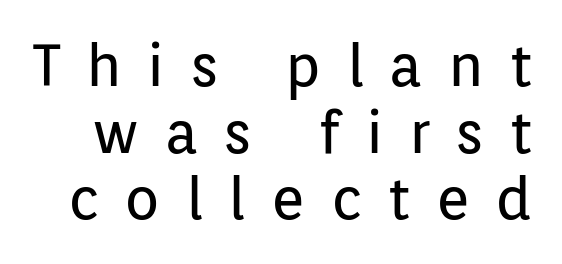
The image shows 58 px regular-weight sans-serif type, upright; set tight line spacing (1.15x), unusually wide letter spacing (+0.44 em), not underlined; low stroke contrast and a medium x-height.
